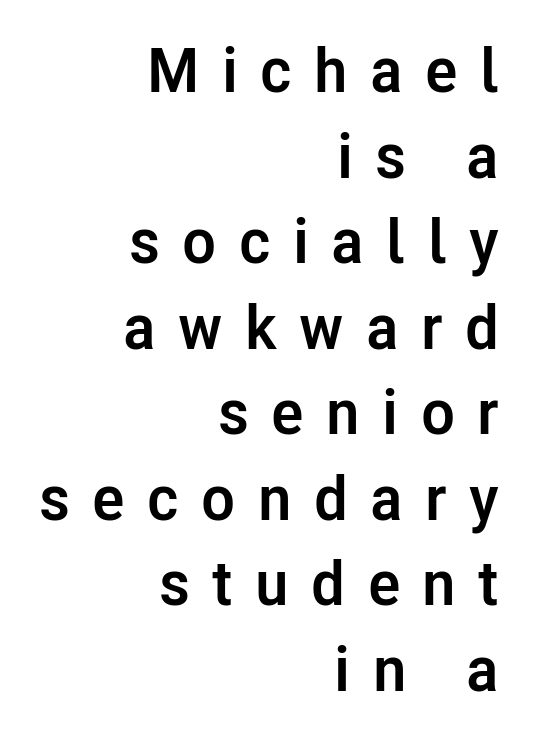
{"serif": "no", "italic": "no", "bold": "yes", "weight": "semibold", "width": "normal", "stroke_contrast": "low", "x_height": "medium", "monospaced": "no", "underline": "no", "align": "right", "line_spacing": "normal", "line_spacing_ratio": 1.38, "letter_spacing": "wide", "letter_spacing_em": 0.36, "glyph_px": 62}
